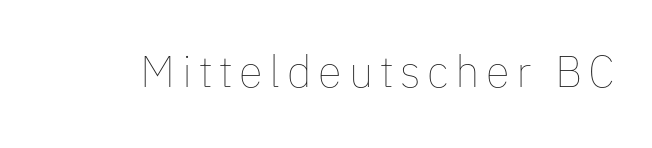
{"italic": "no", "bold": "no", "weight": "thin", "width": "normal", "stroke_contrast": "low", "x_height": "medium", "monospaced": "no", "underline": "no", "glyph_px": 44}
